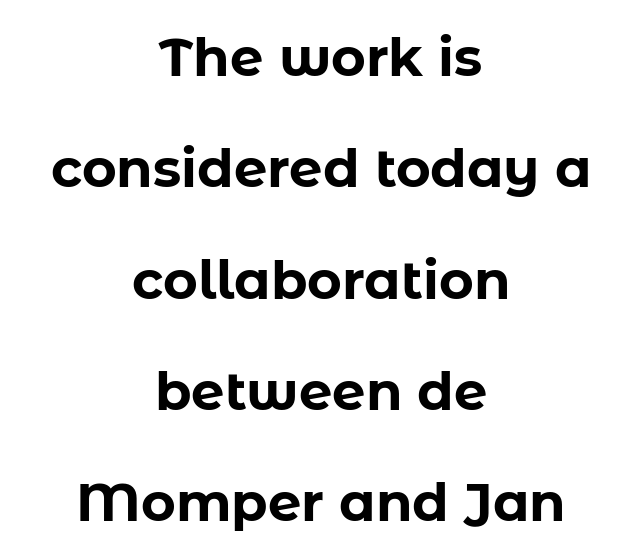
Q: Is the text bold? A: Yes.
Q: Is the text italic (slanted)? A: No, it is upright.
Q: Is the typeface a serif or a sans-serif typeface? A: Sans-serif.
Q: Is the text underlined? A: No.
Q: How is the paragraph aligned? A: Centered.
Q: Is the spacing between letters normal or unusually wide? A: Normal.
Q: Is the spacing between lines tight, normal or loose? A: Loose.
Q: Width (condensed, normal, or wide)? A: Normal.
Q: Stroke contrast? A: Low.
Q: x-height? A: Medium.
Q: Monospaced? A: No.
